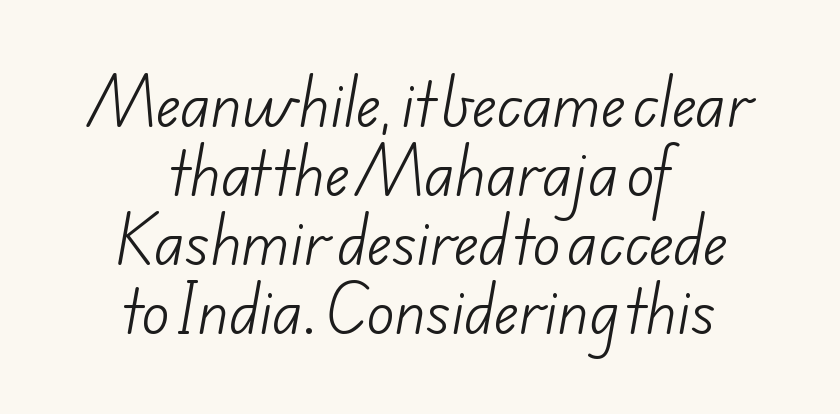
Short note: letters normally spaced. In CSS terms this would be text-align: center. Glance below the letters and you will spot only blank space. The letters look calm and open, with moderate or lighter stems. You could not count columns in this text — the font is proportionally spaced. Does the type have serifs? No, each stem ends abruptly.
